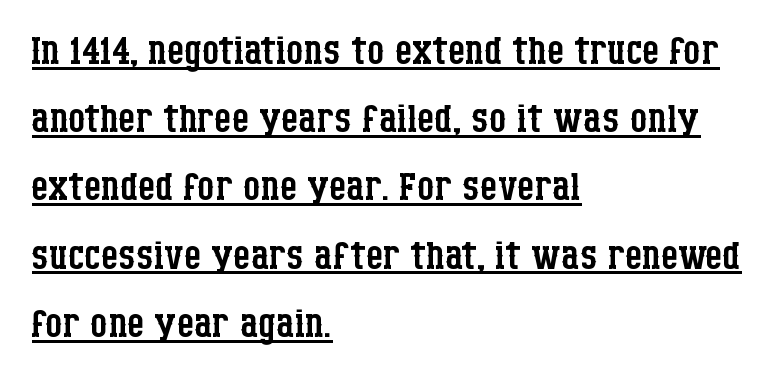
Letterform terminals end in serifs throughout the passage. You could call the tracking neutral — neither tight nor loose. A typographer would call this underscored text. This is not heavy type; no bold has been used. A roman cut, with each character standing at attention.
